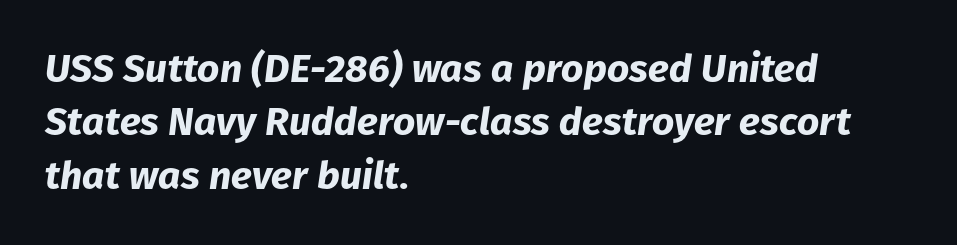
{"italic": "yes", "lean": "right", "slant_degrees": 8, "bold": "yes", "weight": "bold", "width": "normal", "stroke_contrast": "low", "x_height": "medium", "monospaced": "no", "underline": "no", "align": "left", "line_spacing": "normal", "line_spacing_ratio": 1.37, "letter_spacing": "normal", "letter_spacing_em": 0.0, "glyph_px": 39}
